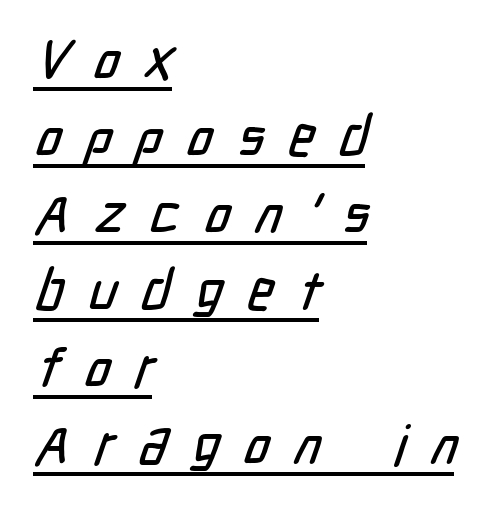
The image shows 55 px condensed sans-serif type; set left-aligned, normal line spacing (1.4x), unusually wide letter spacing (+0.45 em), underlined; low stroke contrast and a medium x-height.
